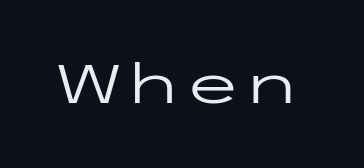
Weight: regular or lighter. Does the type have serifs? No, each stem ends abruptly. The axis of the letterforms is exactly vertical. Students, note that the glyphs here touch the page at normal intervals. No word sits above an underline.
